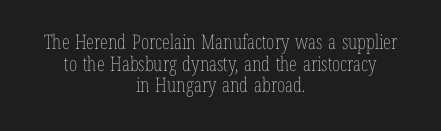
The image shows 20 px text type, upright; set centered, tight line spacing (1.08x), normal letter spacing, not underlined.
